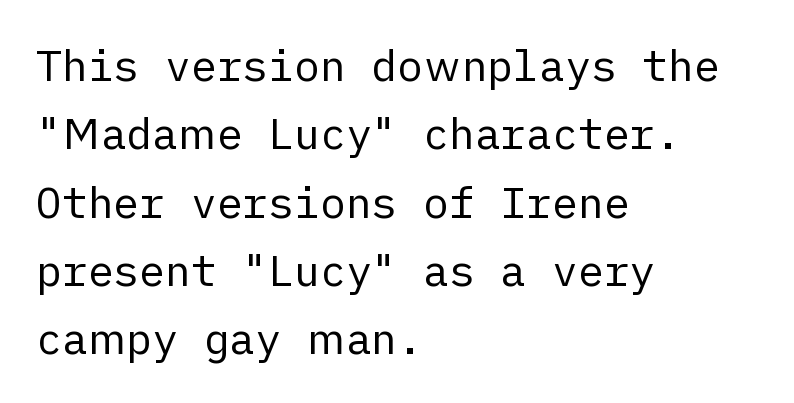
Q: Is the text bold? A: No.
Q: Is the text italic (slanted)? A: No, it is upright.
Q: Is the typeface a serif or a sans-serif typeface? A: Sans-serif.
Q: Is the text underlined? A: No.
Q: How is the paragraph aligned? A: Left-aligned.
Q: Is the spacing between letters normal or unusually wide? A: Normal.
Q: Is the spacing between lines tight, normal or loose? A: Normal.
Q: Width (condensed, normal, or wide)? A: Normal.
Q: Stroke contrast? A: Low.
Q: x-height? A: Medium.
